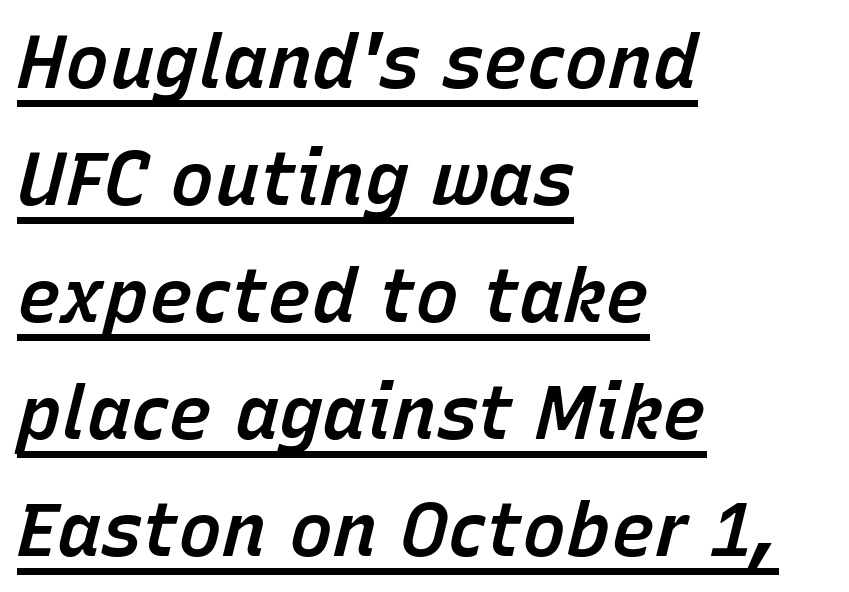
Q: Is the text bold? A: Semi-bold.
Q: Is the text italic (slanted)? A: Yes, it leans right by about 15 degrees.
Q: Is the text underlined? A: Yes.
Q: How is the paragraph aligned? A: Left-aligned.
Q: Is the spacing between letters normal or unusually wide? A: Normal.
Q: Is the spacing between lines tight, normal or loose? A: Normal.
Q: Width (condensed, normal, or wide)? A: Normal.
Q: Stroke contrast? A: Low.
Q: x-height? A: Medium.
Q: Monospaced? A: No.
